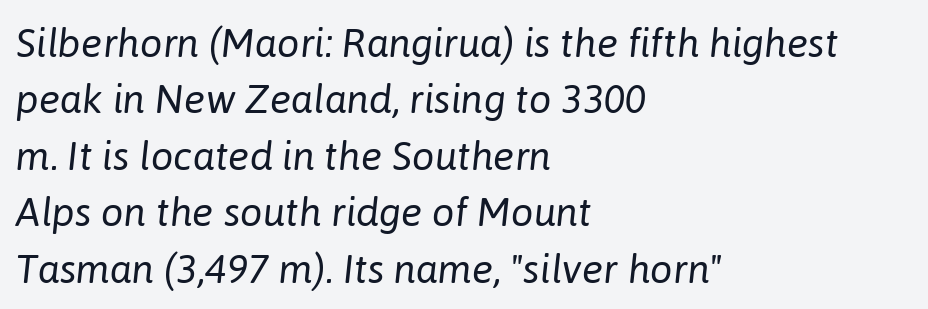
{"italic": "yes", "lean": "right", "slant_degrees": 6, "bold": "no", "weight": "regular", "width": "normal", "stroke_contrast": "low", "x_height": "medium", "monospaced": "no", "underline": "no", "align": "left", "line_spacing": "normal", "line_spacing_ratio": 1.41, "letter_spacing": "normal", "letter_spacing_em": 0.0, "glyph_px": 40}
